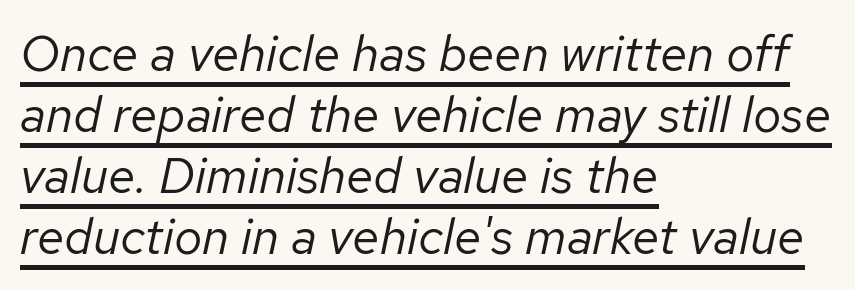
Q: Is the text bold? A: No.
Q: Is the text italic (slanted)? A: Yes, it leans right by about 12 degrees.
Q: Is the text underlined? A: Yes.
Q: How is the paragraph aligned? A: Left-aligned.
Q: Is the spacing between letters normal or unusually wide? A: Normal.
Q: Width (condensed, normal, or wide)? A: Normal.
Q: Stroke contrast? A: Low.
Q: x-height? A: Medium.
Q: Monospaced? A: No.
